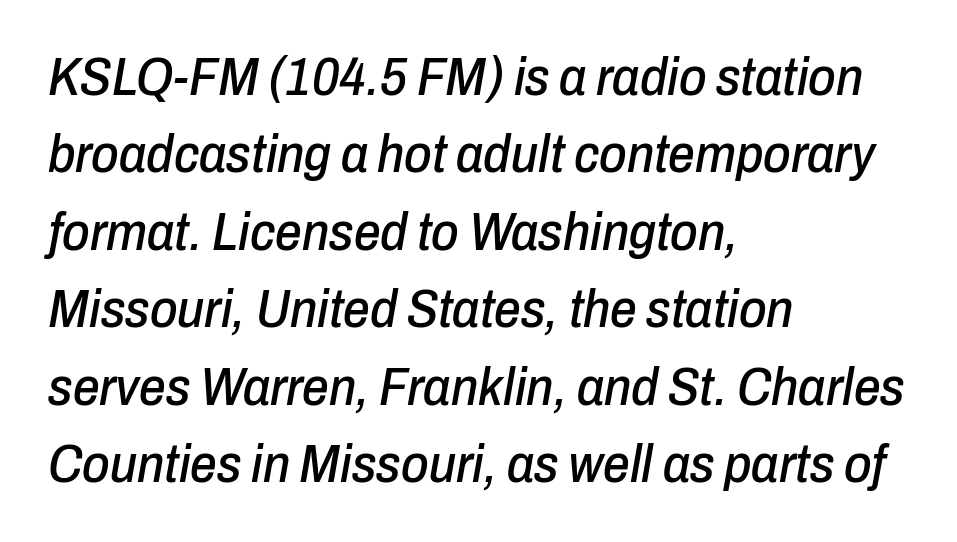
The image shows 53 px condensed type, italic (leaning right); set left-aligned, normal line spacing (1.46x), normal letter spacing, not underlined; low stroke contrast and a medium x-height.
